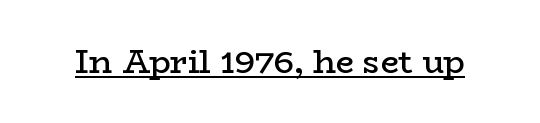
The image shows 32 px semibold, wide serif type, upright; set normal letter spacing, underlined; low stroke contrast and a medium x-height.
